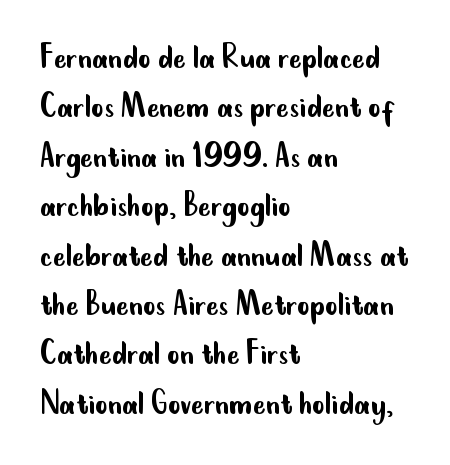
Q: Is the text bold? A: No.
Q: Is the text italic (slanted)? A: No, it is upright.
Q: Is the typeface a serif or a sans-serif typeface? A: Sans-serif.
Q: Is the text underlined? A: No.
Q: How is the paragraph aligned? A: Left-aligned.
Q: Is the spacing between letters normal or unusually wide? A: Normal.
Q: Is the spacing between lines tight, normal or loose? A: Normal.
Q: Width (condensed, normal, or wide)? A: Condensed.
Q: Stroke contrast? A: Low.
Q: x-height? A: Small.
Q: Monospaced? A: No.
